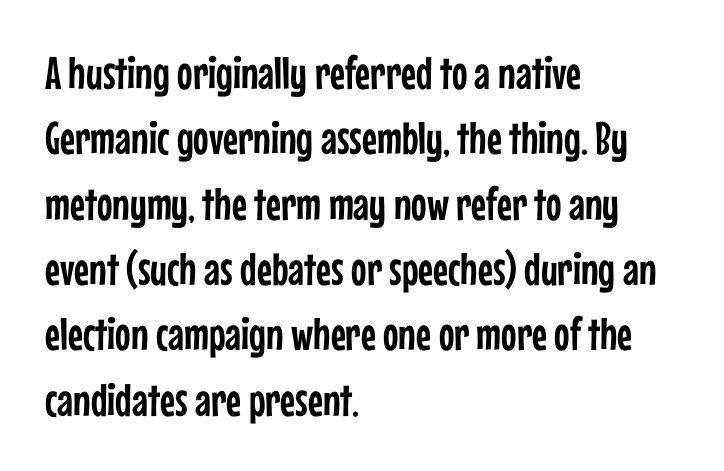
Q: Is the text italic (slanted)? A: No, it is upright.
Q: Is the typeface a serif or a sans-serif typeface? A: Sans-serif.
Q: Is the text underlined? A: No.
Q: How is the paragraph aligned? A: Left-aligned.
Q: Is the spacing between letters normal or unusually wide? A: Normal.
Q: Is the spacing between lines tight, normal or loose? A: Normal.
Q: Width (condensed, normal, or wide)? A: Condensed.
Q: Stroke contrast? A: Low.
Q: x-height? A: Medium.
Q: Monospaced? A: No.
